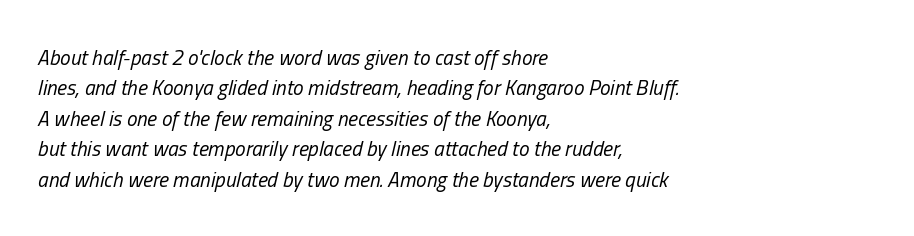
Each line starts at the same left margin while the right side varies. This is not heavy type; no bold has been used. Does the leading feel generous? No, just average. Compared with ordinary roman type, these characters are visibly tilted. This sample uses plain, unmodified letter spacing.
